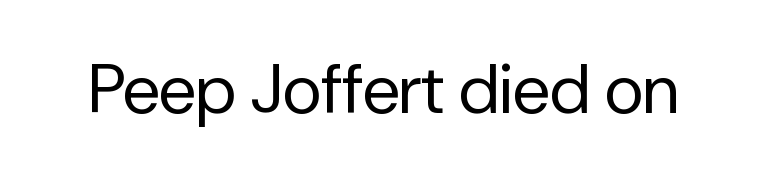
Q: Is the text bold? A: No.
Q: Is the text italic (slanted)? A: No, it is upright.
Q: Is the typeface a serif or a sans-serif typeface? A: Sans-serif.
Q: Is the text underlined? A: No.
Q: Is the spacing between letters normal or unusually wide? A: Normal.
Q: Width (condensed, normal, or wide)? A: Normal.
Q: Stroke contrast? A: Low.
Q: x-height? A: Medium.
Q: Monospaced? A: No.
